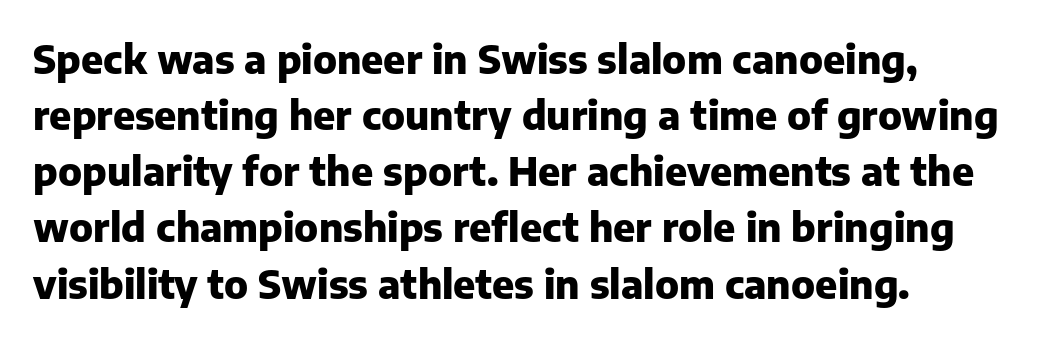
Interline gaps are of average width in this sample. Typeset ragged right — the left edge is the straight one. Typographic density is high because the face is bold. The face used here is rendered with its standard letterfit.
